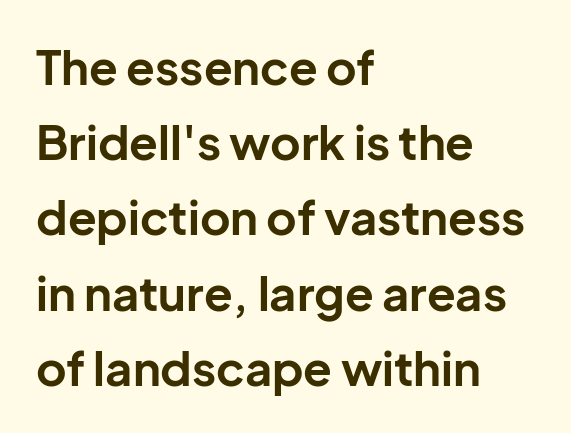
{"serif": "no", "italic": "no", "bold": "yes", "weight": "bold", "width": "normal", "stroke_contrast": "low", "x_height": "medium", "monospaced": "no", "underline": "no", "align": "left", "line_spacing": "normal", "line_spacing_ratio": 1.6, "letter_spacing": "normal", "letter_spacing_em": 0.0, "glyph_px": 47}
